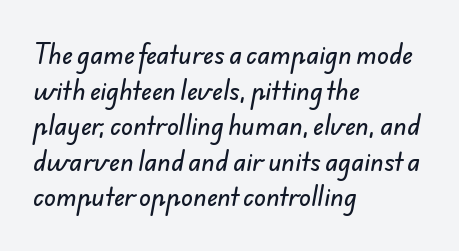
The setting favours the left margin, as ordinary paragraphs usually do. The baseline area is clear. The lines sit at an ordinary, default distance from one another. Students, note that the glyphs here touch the page at normal intervals.
